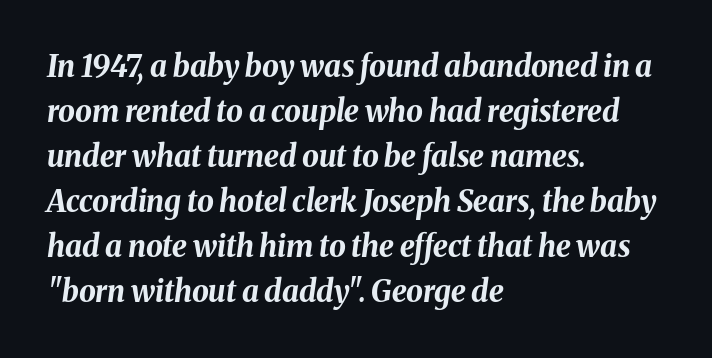
Q: Is the text bold? A: Yes.
Q: Is the text italic (slanted)? A: Yes, it leans right by about 8 degrees.
Q: Is the text underlined? A: No.
Q: How is the paragraph aligned? A: Left-aligned.
Q: Is the spacing between letters normal or unusually wide? A: Normal.
Q: Is the spacing between lines tight, normal or loose? A: Normal.
Q: Width (condensed, normal, or wide)? A: Normal.
Q: Stroke contrast? A: Medium.
Q: x-height? A: Medium.
Q: Monospaced? A: No.
